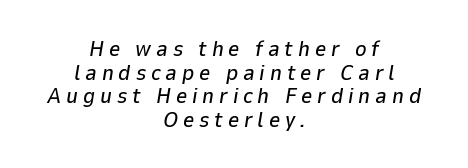
{"italic": "yes", "lean": "right", "slant_degrees": 9, "underline": "no", "align": "center", "line_spacing": "tight", "line_spacing_ratio": 1.07, "letter_spacing": "wide", "letter_spacing_em": 0.22, "glyph_px": 22}
